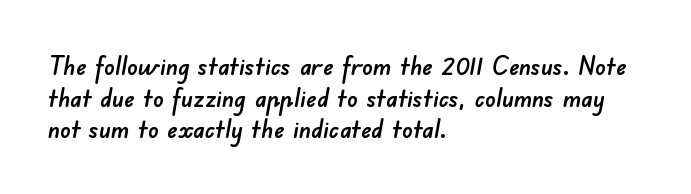
Q: Is the text underlined? A: No.
Q: How is the paragraph aligned? A: Left-aligned.
Q: Is the spacing between letters normal or unusually wide? A: Normal.
